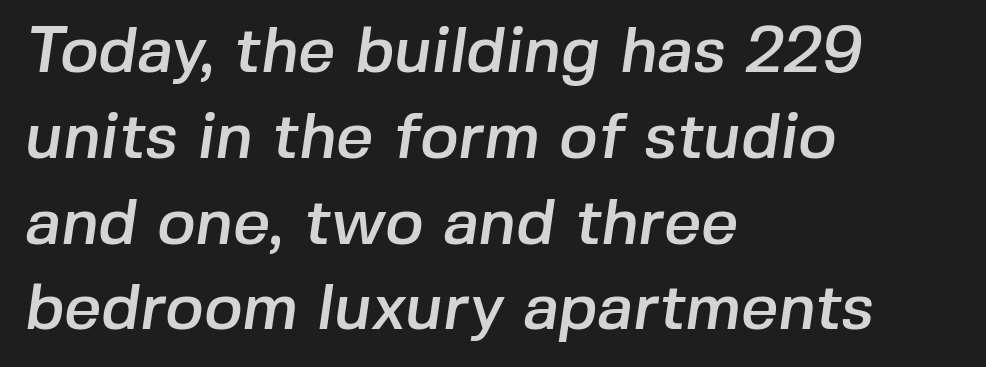
Q: Is the typeface a serif or a sans-serif typeface? A: Sans-serif.
Q: Is the text underlined? A: No.
Q: How is the paragraph aligned? A: Left-aligned.
Q: Is the spacing between letters normal or unusually wide? A: Normal.
Q: Is the spacing between lines tight, normal or loose? A: Normal.
Q: Width (condensed, normal, or wide)? A: Normal.
Q: Stroke contrast? A: Low.
Q: x-height? A: Medium.
Q: Monospaced? A: No.
